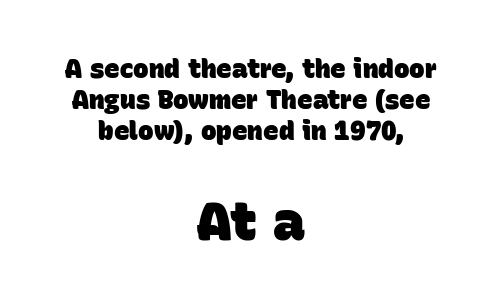
The passage shown begins with its smaller block and ends with its larger one. Horizontal alignment here is central, giving a formal, balanced look. Observe the ordinary spacing: letters are neighbours, not strangers. Lines of text with bare space underneath. Does the weight exceed regular? Yes, all the way to bold.
